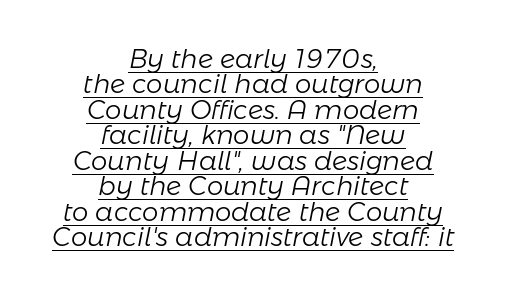
Q: Is the text bold? A: No.
Q: Is the text italic (slanted)? A: Yes, it leans right by about 11 degrees.
Q: Is the text underlined? A: Yes.
Q: How is the paragraph aligned? A: Centered.
Q: Is the spacing between letters normal or unusually wide? A: Normal.
Q: Is the spacing between lines tight, normal or loose? A: Tight.
